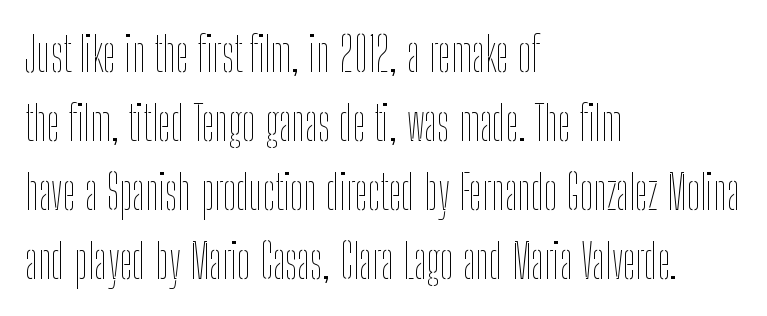
{"italic": "no", "bold": "no", "weight": "thin", "width": "condensed", "stroke_contrast": "low", "x_height": "medium", "monospaced": "no", "underline": "no", "align": "left", "line_spacing": "normal", "line_spacing_ratio": 1.47, "letter_spacing": "normal", "letter_spacing_em": 0.0, "glyph_px": 47}
